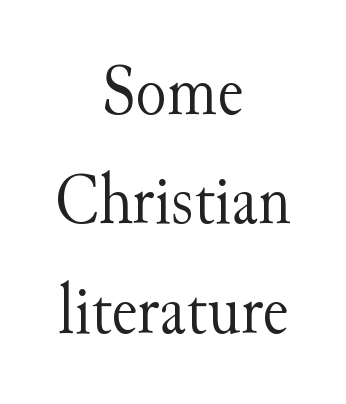
{"serif": "yes", "italic": "no", "bold": "no", "weight": "light", "width": "normal", "stroke_contrast": "medium", "x_height": "small", "monospaced": "no", "underline": "no", "align": "center", "line_spacing": "normal", "line_spacing_ratio": 1.52, "letter_spacing": "normal", "letter_spacing_em": 0.0, "glyph_px": 72}
